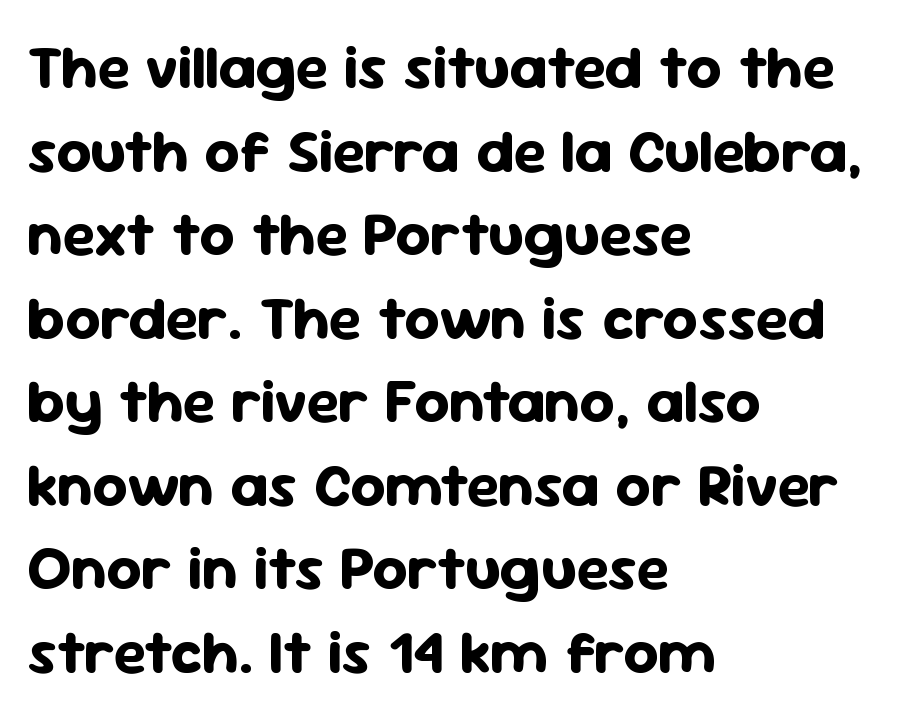
Q: Is the text bold? A: Yes.
Q: Is the text italic (slanted)? A: No, it is upright.
Q: Is the typeface a serif or a sans-serif typeface? A: Sans-serif.
Q: Is the text underlined? A: No.
Q: How is the paragraph aligned? A: Left-aligned.
Q: Is the spacing between letters normal or unusually wide? A: Normal.
Q: Is the spacing between lines tight, normal or loose? A: Normal.
Q: Width (condensed, normal, or wide)? A: Normal.
Q: Stroke contrast? A: Low.
Q: x-height? A: Medium.
Q: Monospaced? A: No.
